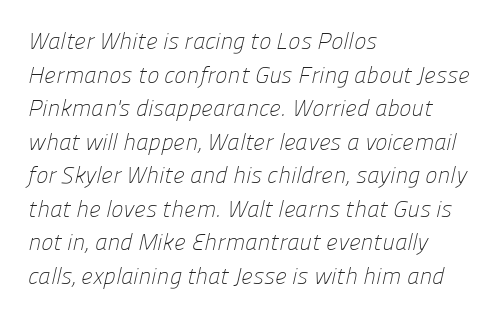
The cut favours lightness, reaching ordinary text weight at its darkest. The specimen omits any rule beneath the text block's lines. Alignment: flush left. This sample keeps an unexceptional amount of space between lines. Words appear dense and cohesive because spacing is normal.
